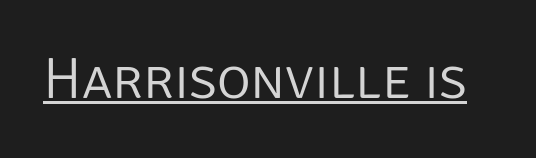
The image shows 58 px light sans-serif type, upright; set normal letter spacing, underlined; low stroke contrast and a large x-height.
